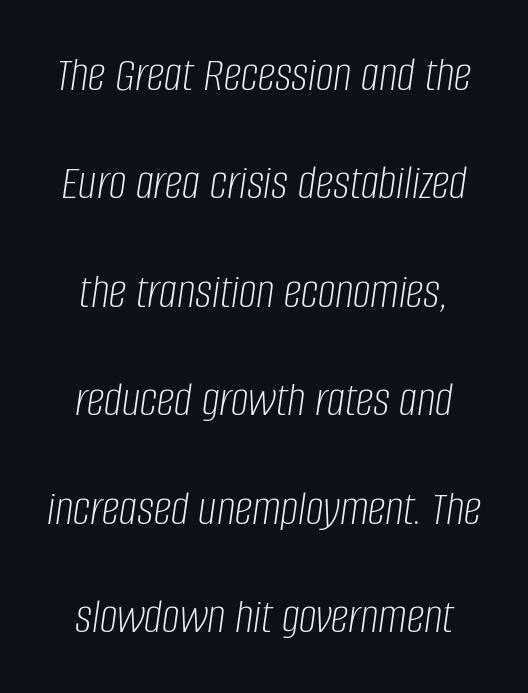
The image shows 50 px light, condensed type, italic (leaning right); set loose line spacing (2.17x), normal letter spacing, not underlined; low stroke contrast and a large x-height.
